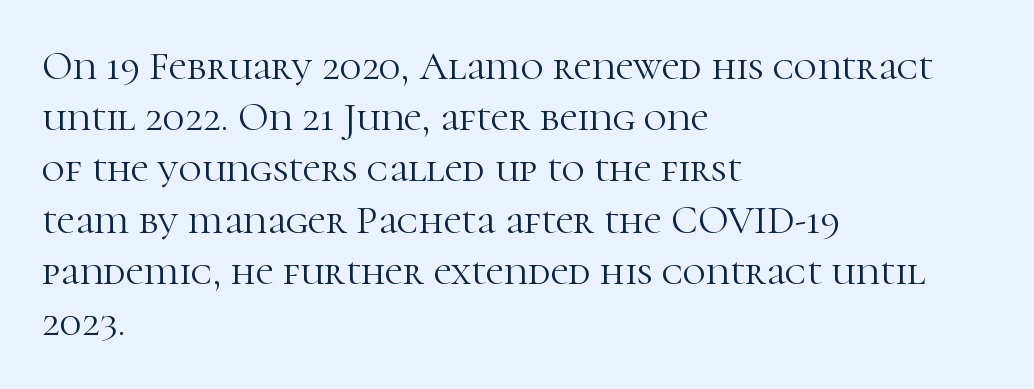
Is the stroke heavy? The answer is a plain regular-or-lighter. Quick note: interline space is typical. Examine the stroke ends and you'll spot serifs. In CSS terms this would be text-align: left.
